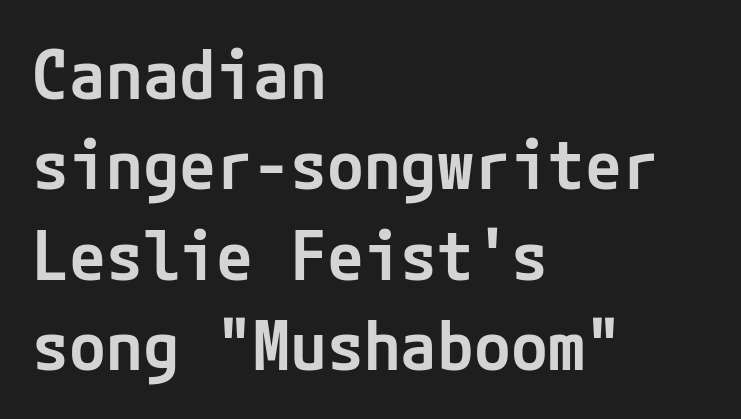
The image shows 67 px semibold sans-serif type, upright; set left-aligned, normal line spacing (1.35x), normal letter spacing, not underlined; low stroke contrast and a medium x-height.
